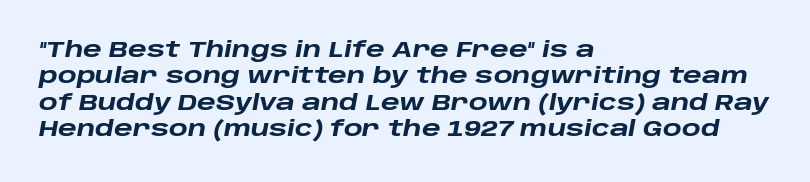
{"italic": "yes", "lean": "right", "slant_degrees": 10, "bold": "yes", "underline": "no", "align": "left", "line_spacing_ratio": 1.2, "letter_spacing": "normal", "letter_spacing_em": 0.0, "glyph_px": 22}
